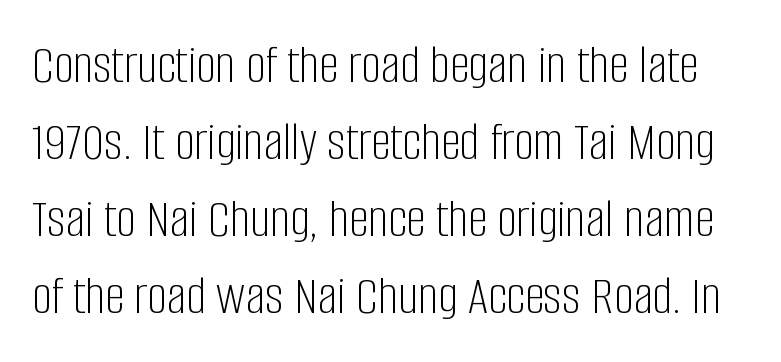
{"serif": "no", "italic": "no", "bold": "no", "weight": "light", "width": "condensed", "stroke_contrast": "low", "x_height": "large", "monospaced": "no", "underline": "no", "line_spacing": "normal", "line_spacing_ratio": 1.4, "letter_spacing": "normal", "letter_spacing_em": 0.0, "glyph_px": 55}
